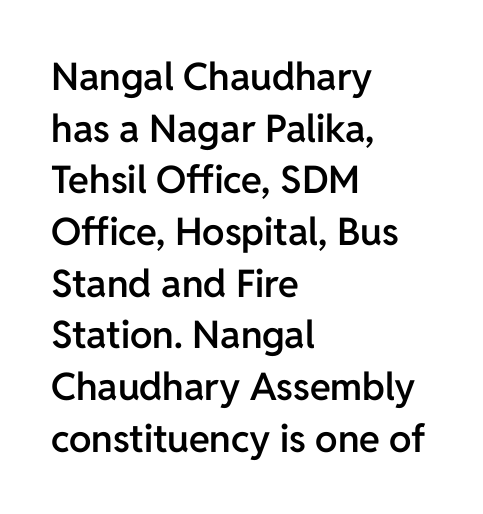
The image shows 38 px semibold sans-serif type, upright; set left-aligned, normal line spacing (1.36x), normal letter spacing, not underlined; low stroke contrast and a medium x-height.
